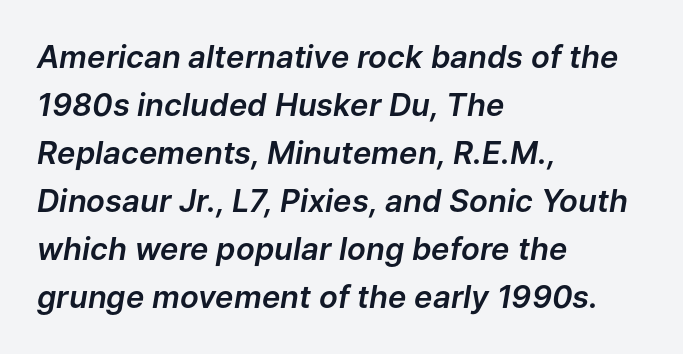
{"italic": "yes", "lean": "right", "slant_degrees": 9, "width": "normal", "stroke_contrast": "low", "x_height": "medium", "monospaced": "no", "underline": "no", "align": "left", "line_spacing": "normal", "line_spacing_ratio": 1.55, "letter_spacing": "normal", "letter_spacing_em": 0.0, "glyph_px": 31}
